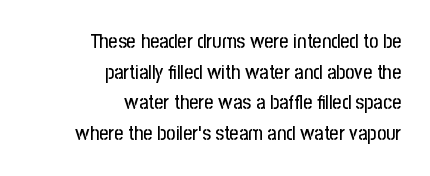
Q: Is the text italic (slanted)? A: No, it is upright.
Q: Is the text underlined? A: No.
Q: How is the paragraph aligned? A: Right-aligned.
Q: Is the spacing between letters normal or unusually wide? A: Normal.
Q: Is the spacing between lines tight, normal or loose? A: Normal.
